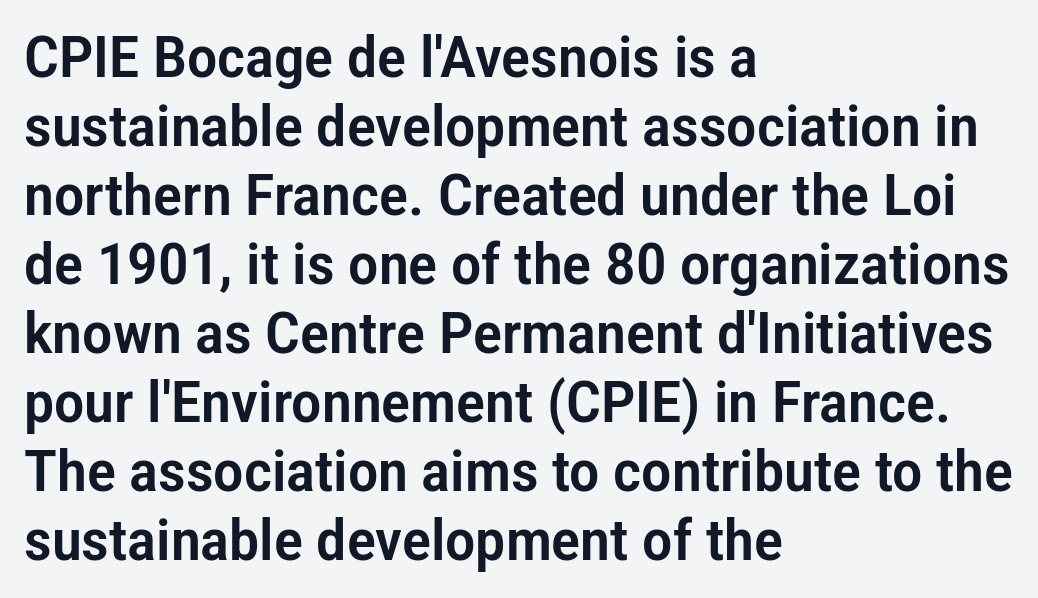
The image shows 57 px condensed sans-serif type, upright; set left-aligned, line spacing 1.21x, normal letter spacing, not underlined; low stroke contrast and a medium x-height.
